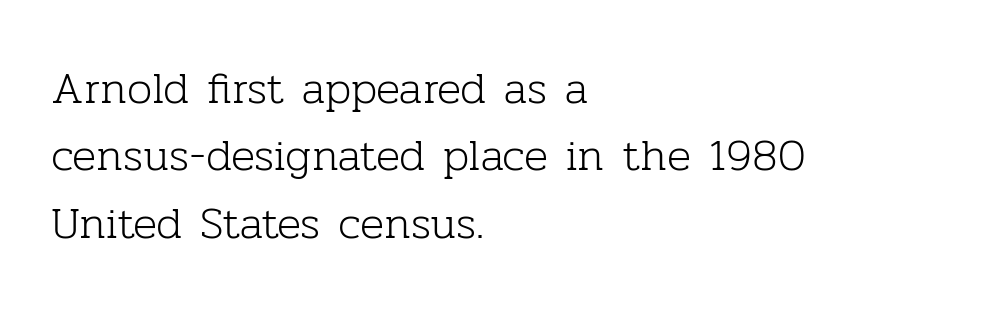
The image shows 45 px light serif type, upright; set left-aligned, normal line spacing (1.5x), normal letter spacing, not underlined; low stroke contrast and a medium x-height.
